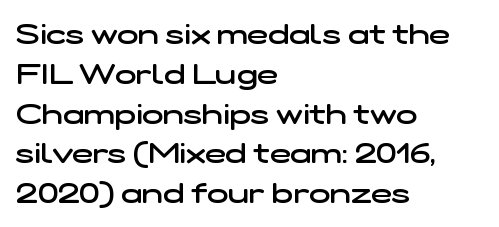
The image shows 28 px semibold, wide sans-serif type; set left-aligned, normal line spacing (1.42x), normal letter spacing, not underlined; low stroke contrast and a medium x-height.
